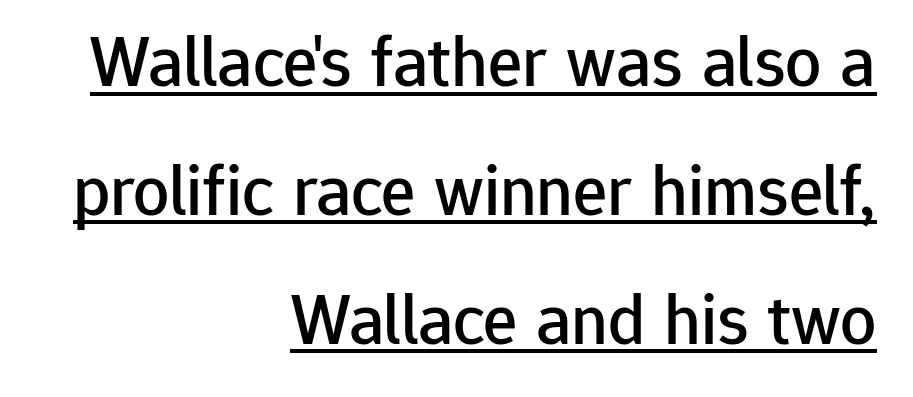
This rendering leaves character spacing at its baseline value. Descenders here cross a horizontal rule under the line. A typesetter would label this face a sans. This sample has the flowing, uneven cadence of proportional lettering.
